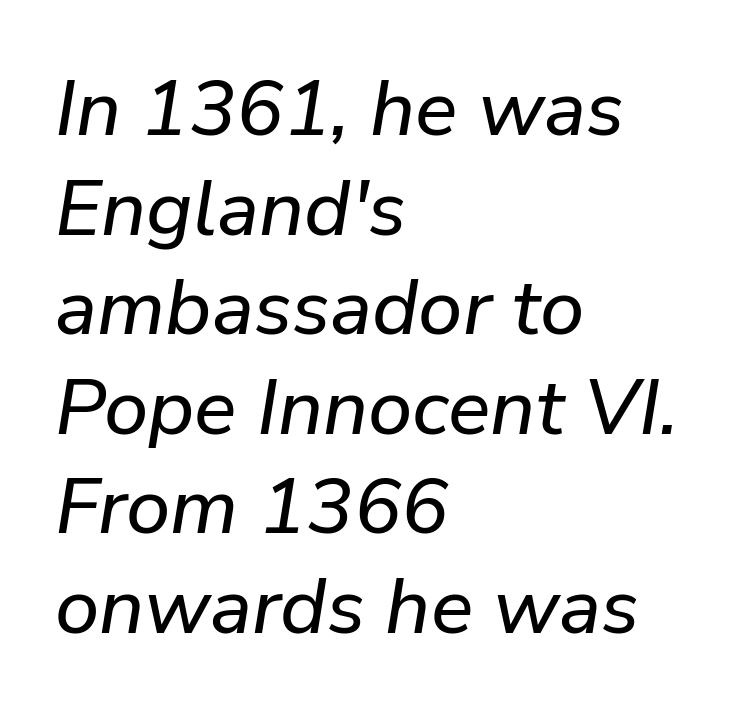
The image shows 79 px text type, italic (leaning right); set left-aligned, normal line spacing (1.26x), normal letter spacing, not underlined; low stroke contrast and a medium x-height.
